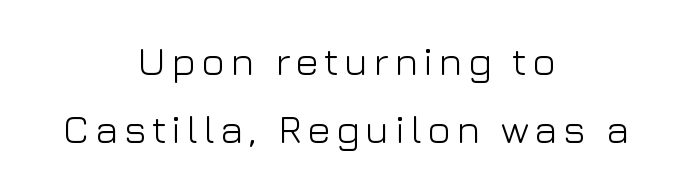
Q: Is the text bold? A: No.
Q: Is the text italic (slanted)? A: No, it is upright.
Q: Is the typeface a serif or a sans-serif typeface? A: Sans-serif.
Q: Is the text underlined? A: No.
Q: How is the paragraph aligned? A: Centered.
Q: Is the spacing between lines tight, normal or loose? A: Normal.
Q: Width (condensed, normal, or wide)? A: Normal.
Q: Stroke contrast? A: Low.
Q: x-height? A: Medium.
Q: Monospaced? A: No.
